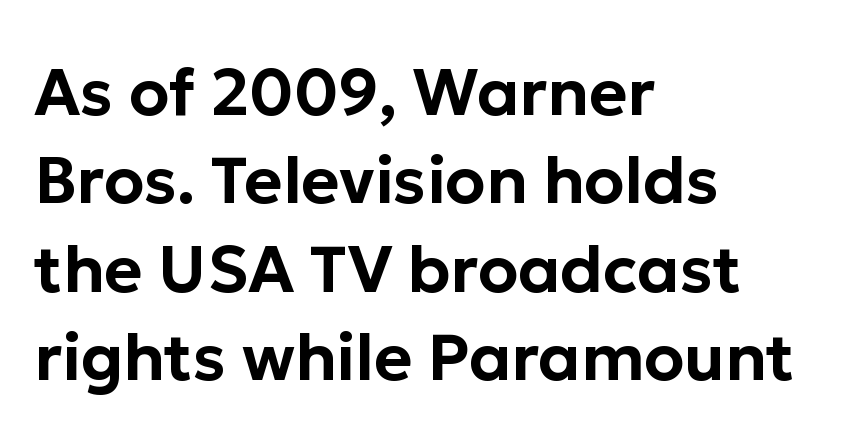
Inter-character spacing is left at the font's built-in metrics. The lines in this sample share a left origin and differ only in where they stop. A roman cut, with each character standing at attention. The rendering shows plain stroke endings on the letterforms — a sans-serif design. Type without underlining.
